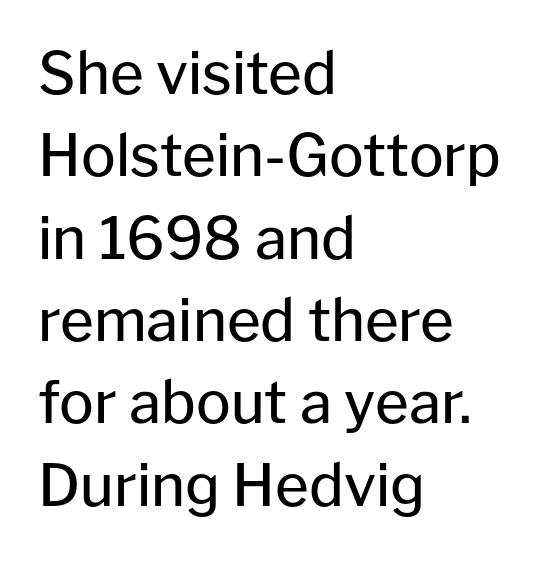
{"serif": "no", "italic": "no", "bold": "no", "weight": "regular", "width": "normal", "stroke_contrast": "low", "x_height": "medium", "monospaced": "no", "underline": "no", "align": "left", "line_spacing": "normal", "line_spacing_ratio": 1.42, "letter_spacing": "normal", "letter_spacing_em": 0.0, "glyph_px": 58}
